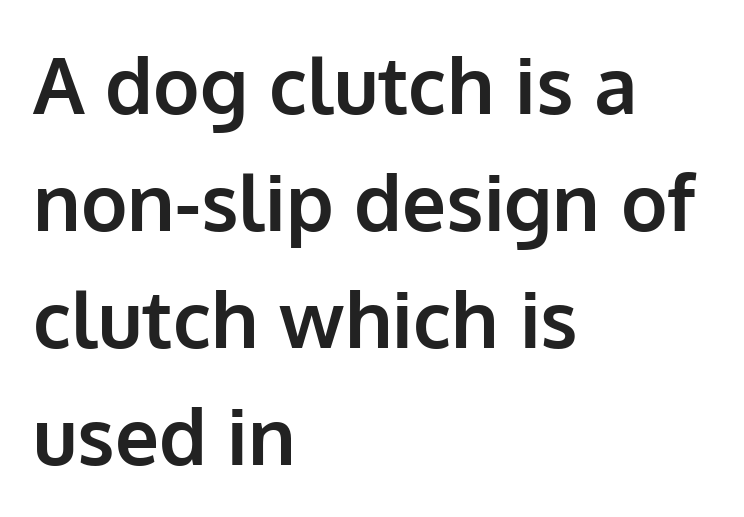
The image shows 78 px bold sans-serif type, upright; set left-aligned, normal line spacing (1.5x), normal letter spacing, not underlined; low stroke contrast and a medium x-height.
